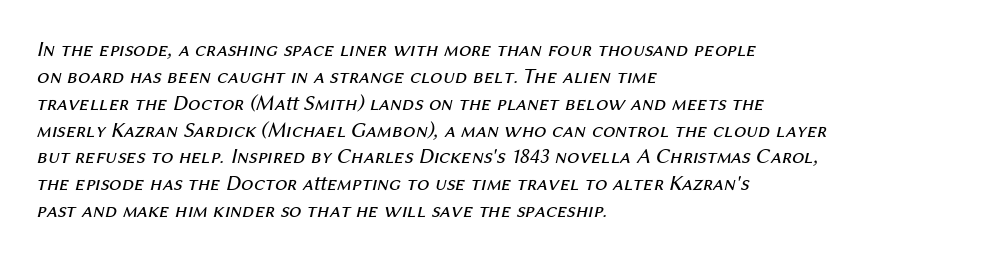
The image shows 22 px text type, italic (leaning right); set left-aligned, line spacing 1.22x, normal letter spacing, not underlined.
